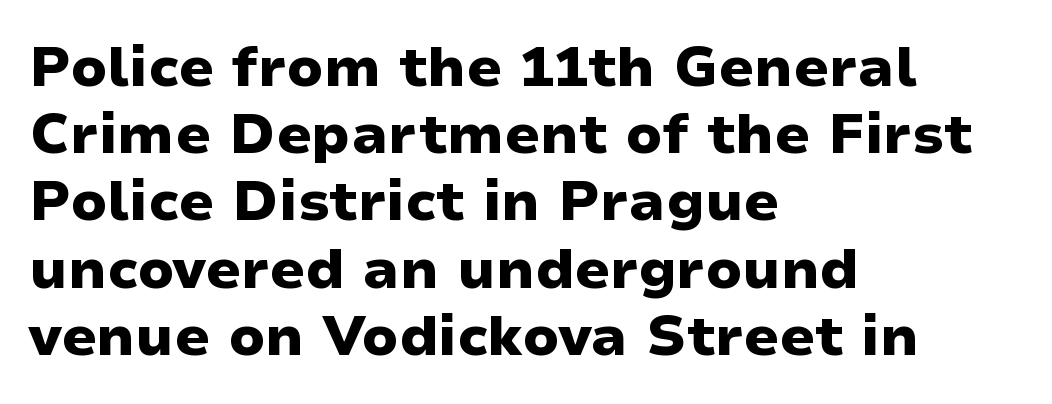
{"serif": "no", "italic": "no", "bold": "yes", "weight": "heavy", "width": "wide", "stroke_contrast": "low", "x_height": "medium", "monospaced": "no", "underline": "no", "align": "left", "line_spacing_ratio": 1.2, "letter_spacing": "normal", "letter_spacing_em": 0.0, "glyph_px": 56}
